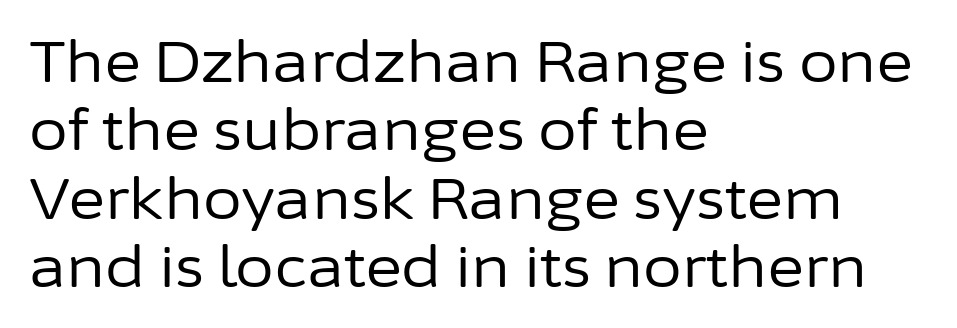
The image shows 56 px regular-weight sans-serif type, upright; set left-aligned, line spacing 1.22x, normal letter spacing, not underlined; low stroke contrast and a medium x-height.
